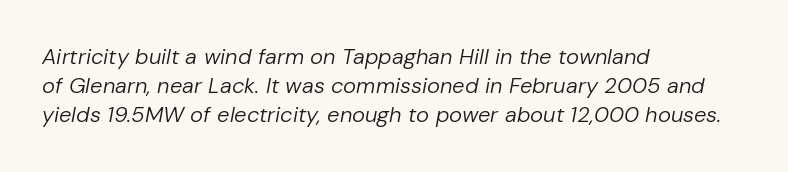
Q: Is the text bold? A: No.
Q: Is the text italic (slanted)? A: Yes, it leans right by about 10 degrees.
Q: Is the text underlined? A: No.
Q: How is the paragraph aligned? A: Left-aligned.
Q: Is the spacing between letters normal or unusually wide? A: Normal.
Q: Is the spacing between lines tight, normal or loose? A: Normal.
